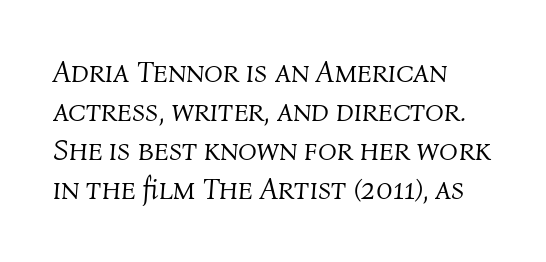
The image shows 31 px light type, italic (leaning right); set left-aligned, normal line spacing (1.26x), normal letter spacing, not underlined; medium stroke contrast and a medium x-height.
